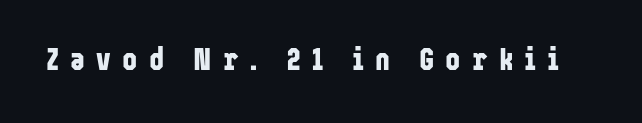
{"serif": "no", "italic": "no", "bold": "yes", "weight": "bold", "width": "condensed", "stroke_contrast": "low", "x_height": "medium", "monospaced": "no", "underline": "no", "letter_spacing": "wide", "letter_spacing_em": 0.35, "glyph_px": 32}
